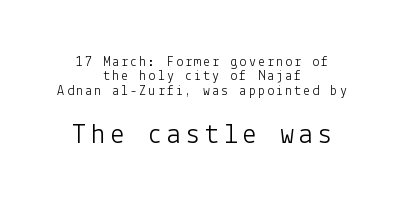
Q: Is the text bold? A: No.
Q: Is the text italic (slanted)? A: No, it is upright.
Q: Is the typeface a serif or a sans-serif typeface? A: Sans-serif.
Q: Is the text underlined? A: No.
Q: How is the paragraph aligned? A: Centered.
Q: Is the spacing between lines tight, normal or loose? A: Tight.
Q: Which block of text is set in a larger size, the first (top) or the second (bottom)? A: The second (bottom) one.
Q: Width (condensed, normal, or wide)? A: Normal.
Q: Stroke contrast? A: Low.
Q: x-height? A: Medium.
